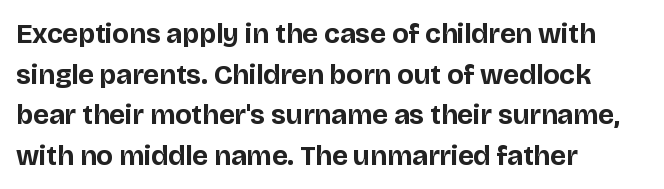
{"serif": "no", "italic": "no", "bold": "yes", "weight": "bold", "width": "normal", "stroke_contrast": "low", "x_height": "large", "monospaced": "no", "underline": "no", "align": "left", "line_spacing": "normal", "line_spacing_ratio": 1.45, "letter_spacing": "normal", "letter_spacing_em": 0.0, "glyph_px": 28}
